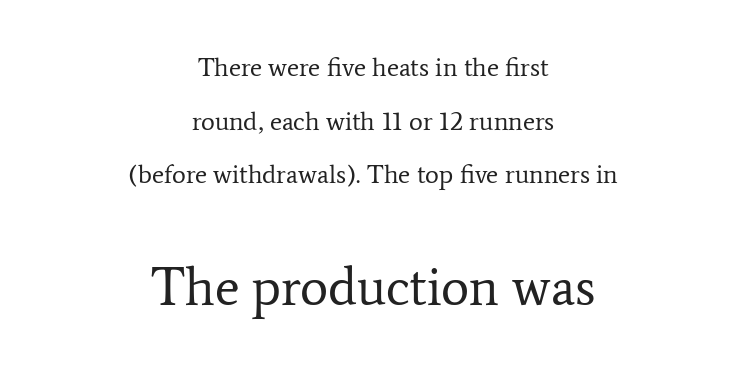
The image shows 53 px regular-weight serif type, upright; set centered, loose line spacing (2.06x), normal letter spacing, not underlined; the second (bottom) block is 2.04x larger; low stroke contrast and a medium x-height.
